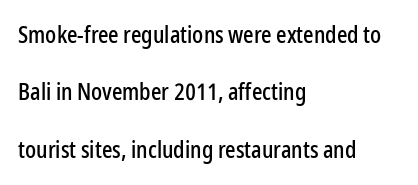
Q: Is the text italic (slanted)? A: No, it is upright.
Q: Is the text underlined? A: No.
Q: How is the paragraph aligned? A: Left-aligned.
Q: Is the spacing between letters normal or unusually wide? A: Normal.
Q: Is the spacing between lines tight, normal or loose? A: Loose.
